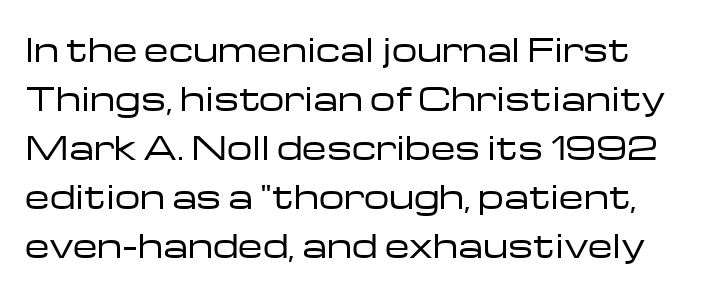
{"serif": "no", "italic": "no", "bold": "no", "weight": "regular", "width": "wide", "stroke_contrast": "low", "x_height": "medium", "monospaced": "no", "underline": "no", "align": "left", "line_spacing": "normal", "line_spacing_ratio": 1.53, "letter_spacing": "normal", "letter_spacing_em": 0.0, "glyph_px": 32}
